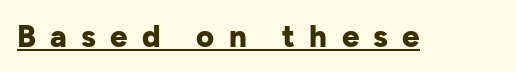
When letters stand straight like this, we call the style roman or upright. Decoration check: the copy is underlined. The text was rendered using a sans face with plain stroke endings. Varying glyph widths throughout — classic text-font behaviour. Glyph-to-glyph distance is far greater than everyday printed text. Strokes here are thick enough to call this a true bold.
